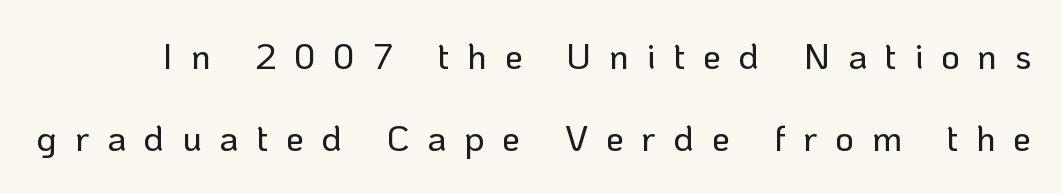
{"serif": "no", "italic": "no", "width": "normal", "stroke_contrast": "low", "x_height": "medium", "monospaced": "no", "underline": "no", "line_spacing": "loose", "line_spacing_ratio": 2.28, "letter_spacing": "wide", "letter_spacing_em": 0.49, "glyph_px": 36}
